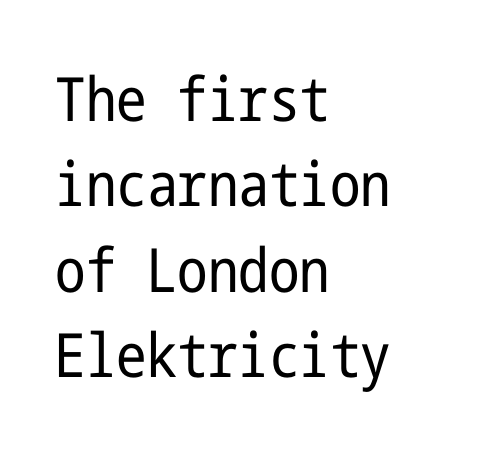
The rendering uses a moderate line-height, typical for paragraphs. Descenders are the only things crossing below the line. Check where the strokes stop: nothing finishes them off — pure sans. Weight: not bold — regular or lighter.
